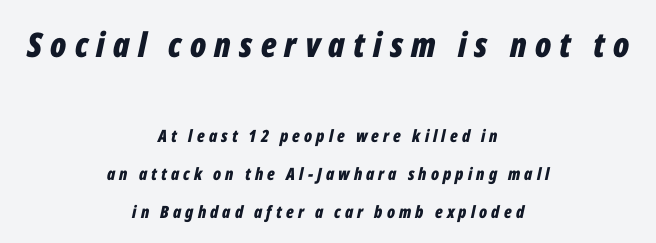
Q: Is the text bold? A: Yes.
Q: Is the text italic (slanted)? A: Yes, it leans right by about 12 degrees.
Q: Is the text underlined? A: No.
Q: How is the paragraph aligned? A: Centered.
Q: Is the spacing between letters normal or unusually wide? A: Unusually wide.
Q: Is the spacing between lines tight, normal or loose? A: Loose.
Q: Which block of text is set in a larger size, the first (top) or the second (bottom)? A: The first (top) one.
Q: Width (condensed, normal, or wide)? A: Condensed.
Q: Stroke contrast? A: Low.
Q: x-height? A: Medium.
Q: Monospaced? A: No.
